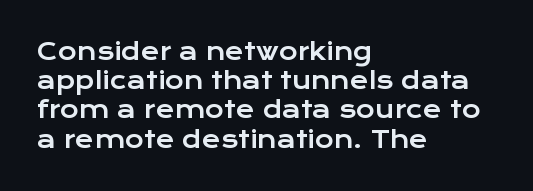
{"italic": "no", "underline": "no", "align": "left", "line_spacing": "normal", "line_spacing_ratio": 1.27, "letter_spacing": "normal", "letter_spacing_em": 0.0, "glyph_px": 23}
